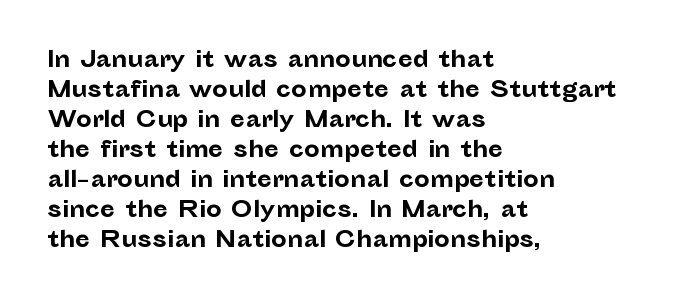
Q: Is the text bold? A: Yes.
Q: Is the text italic (slanted)? A: No, it is upright.
Q: Is the text underlined? A: No.
Q: How is the paragraph aligned? A: Left-aligned.
Q: Is the spacing between letters normal or unusually wide? A: Normal.
Q: Is the spacing between lines tight, normal or loose? A: Normal.
